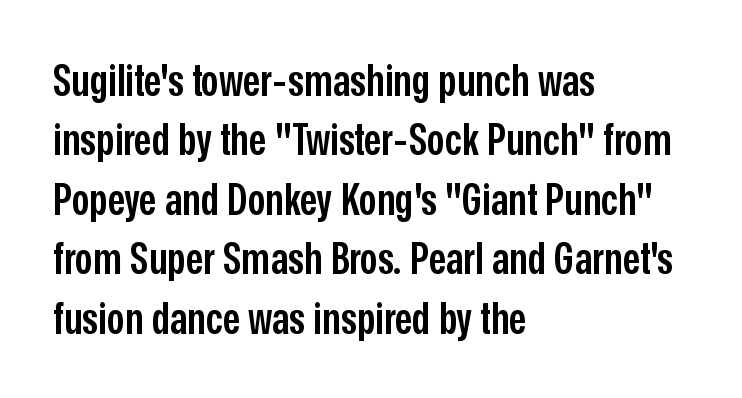
{"serif": "no", "italic": "no", "bold": "semi", "weight": "semibold", "width": "condensed", "stroke_contrast": "low", "x_height": "medium", "monospaced": "no", "underline": "no", "align": "left", "line_spacing": "normal", "line_spacing_ratio": 1.35, "letter_spacing": "normal", "letter_spacing_em": 0.0, "glyph_px": 44}
